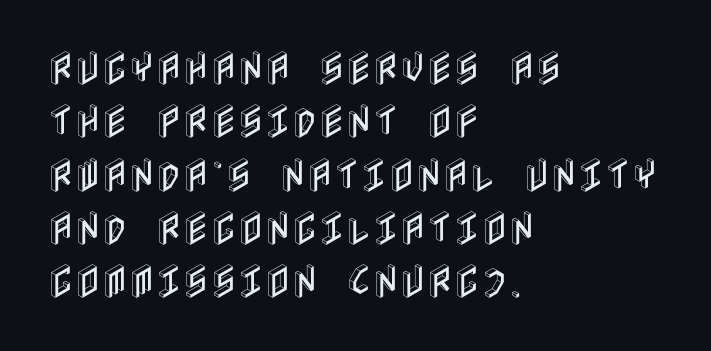
{"italic": "no", "width": "condensed", "x_height": "large", "underline": "no", "align": "left", "line_spacing": "normal", "line_spacing_ratio": 1.44, "letter_spacing": "normal", "letter_spacing_em": 0.0, "glyph_px": 37}
